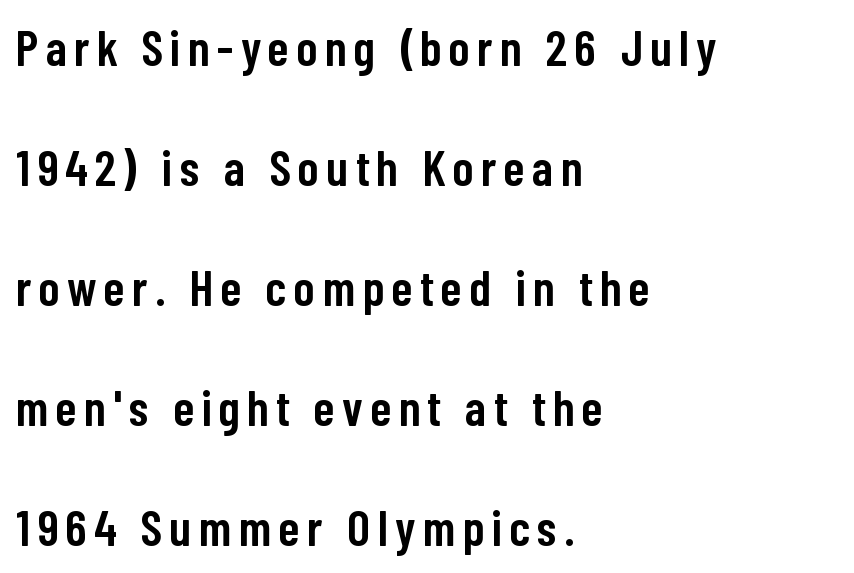
{"serif": "no", "italic": "no", "bold": "semi", "weight": "semibold", "width": "condensed", "stroke_contrast": "low", "x_height": "medium", "monospaced": "no", "underline": "no", "align": "left", "line_spacing": "loose", "line_spacing_ratio": 2.4, "glyph_px": 50}
